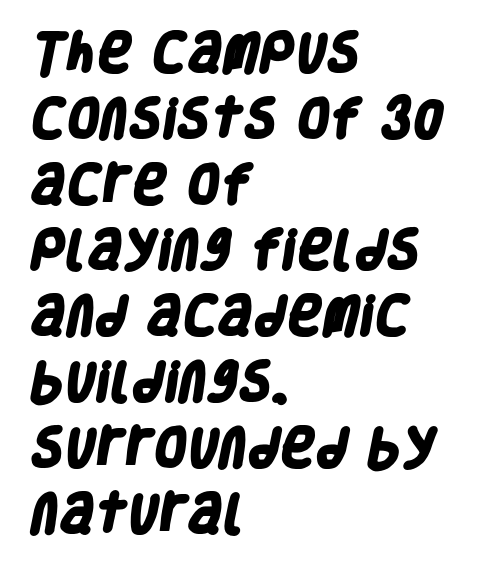
Q: Is the text bold? A: Yes.
Q: Is the typeface a serif or a sans-serif typeface? A: Sans-serif.
Q: Is the text underlined? A: No.
Q: How is the paragraph aligned? A: Left-aligned.
Q: Is the spacing between letters normal or unusually wide? A: Normal.
Q: Is the spacing between lines tight, normal or loose? A: Normal.
Q: Width (condensed, normal, or wide)? A: Condensed.
Q: Stroke contrast? A: Low.
Q: x-height? A: Large.
Q: Monospaced? A: No.
